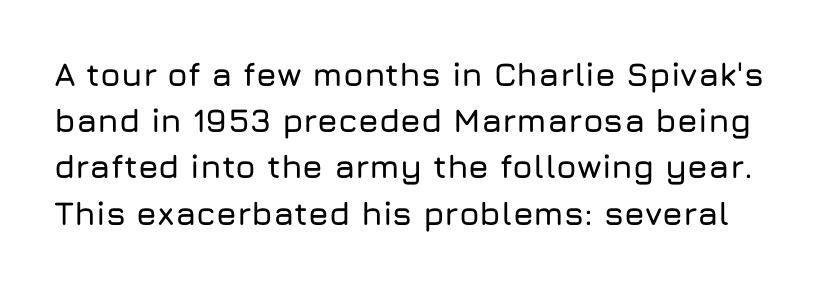
The image shows 33 px sans-serif type, upright; set normal line spacing (1.4x), normal letter spacing, not underlined; low stroke contrast and a medium x-height.
